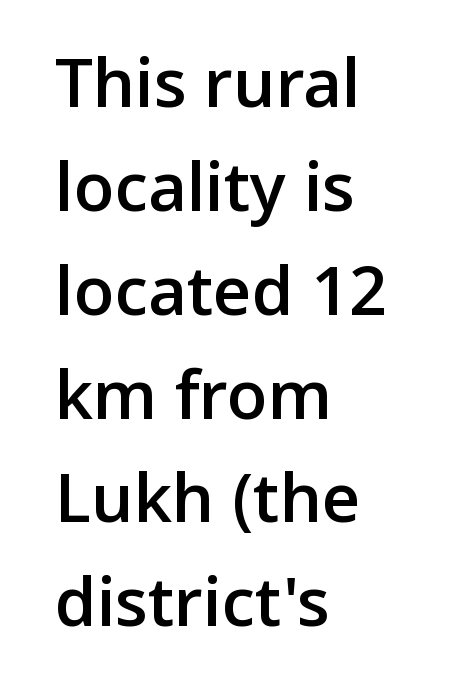
The image shows 67 px semibold sans-serif type, upright; set left-aligned, normal line spacing (1.55x), normal letter spacing, not underlined; low stroke contrast and a medium x-height.
